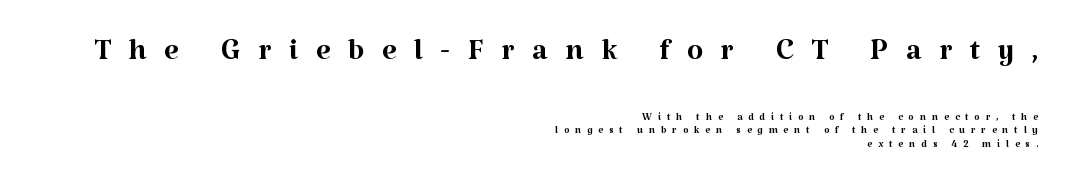
{"serif": "yes", "italic": "no", "bold": "no", "weight": "regular", "width": "normal", "stroke_contrast": "medium", "x_height": "medium", "monospaced": "no", "underline": "no", "align": "right", "line_spacing": "tight", "line_spacing_ratio": 0.98, "letter_spacing": "wide", "letter_spacing_em": 0.42, "larger_block": "first", "size_ratio": 3.0, "glyph_px": 42}
